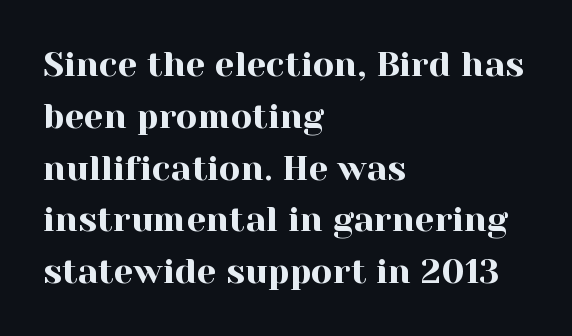
The image shows 35 px serif type, upright; set left-aligned, normal line spacing (1.48x), normal letter spacing, not underlined; a medium x-height.
